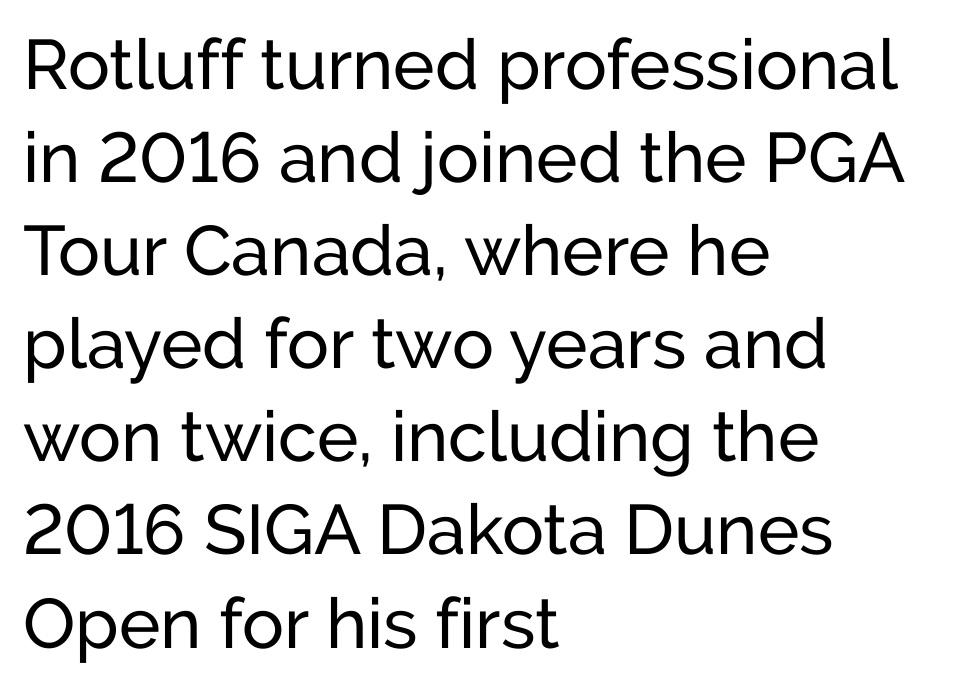
{"serif": "no", "italic": "no", "bold": "no", "weight": "regular", "width": "normal", "stroke_contrast": "low", "x_height": "medium", "monospaced": "no", "underline": "no", "align": "left", "line_spacing": "normal", "line_spacing_ratio": 1.33, "letter_spacing": "normal", "letter_spacing_em": 0.0, "glyph_px": 70}
